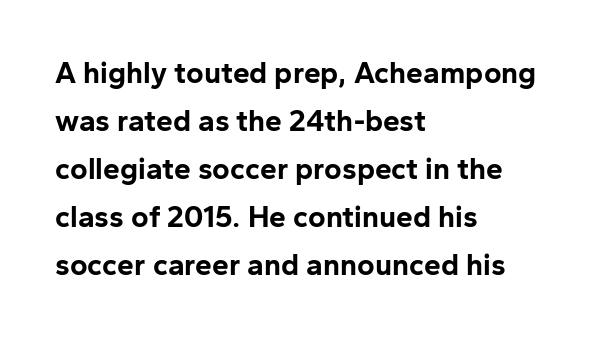
Is there much room between lines? A standard amount, neither cramped nor airy. I'd call this a sans setting — the letters go barefoot. Short and long lines alike share a common starting point at left. Honestly, the letter spacing is just normal — you wouldn't notice it. Here the designer chose a conventional face with non-uniform glyph widths.
